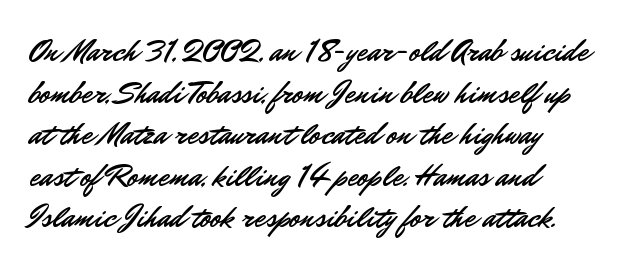
{"serif": "no", "width": "normal", "stroke_contrast": "low", "x_height": "small", "monospaced": "no", "underline": "no", "align": "left", "line_spacing": "normal", "line_spacing_ratio": 1.34, "letter_spacing": "normal", "letter_spacing_em": 0.0, "glyph_px": 31}
